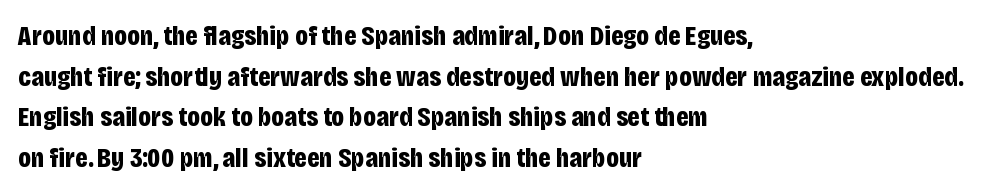
{"serif": "no", "italic": "no", "bold": "yes", "weight": "bold", "width": "condensed", "stroke_contrast": "low", "x_height": "large", "monospaced": "no", "underline": "no", "align": "left", "line_spacing": "normal", "line_spacing_ratio": 1.45, "letter_spacing": "normal", "letter_spacing_em": 0.0, "glyph_px": 28}
